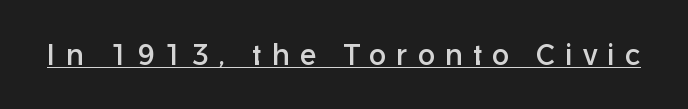
{"serif": "no", "italic": "no", "width": "normal", "stroke_contrast": "low", "x_height": "medium", "monospaced": "no", "underline": "yes", "letter_spacing": "wide", "letter_spacing_em": 0.34, "glyph_px": 29}
